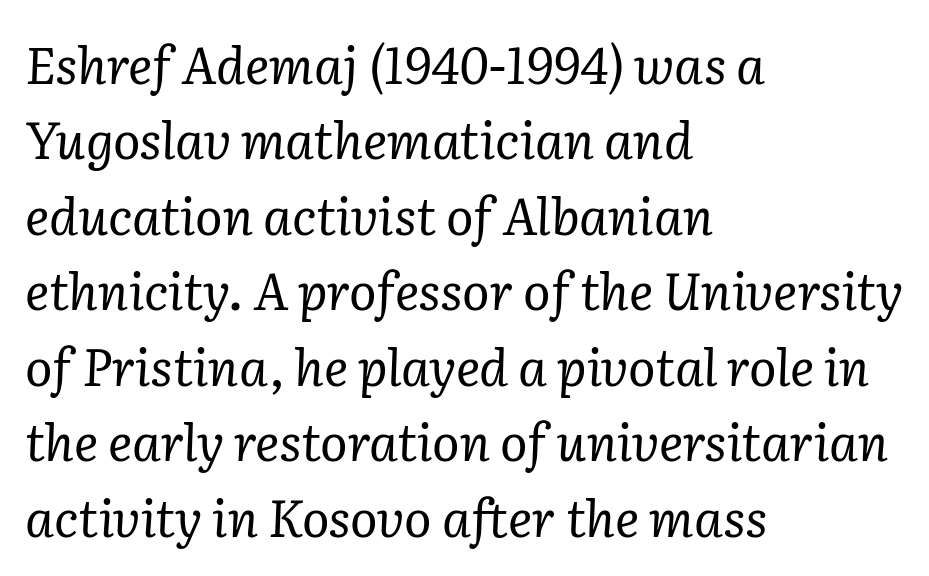
Q: Is the text bold? A: No.
Q: Is the text italic (slanted)? A: Yes, it leans right by about 2 degrees.
Q: Is the typeface a serif or a sans-serif typeface? A: Serif.
Q: Is the text underlined? A: No.
Q: How is the paragraph aligned? A: Left-aligned.
Q: Is the spacing between letters normal or unusually wide? A: Normal.
Q: Is the spacing between lines tight, normal or loose? A: Normal.
Q: Width (condensed, normal, or wide)? A: Normal.
Q: Stroke contrast? A: Low.
Q: x-height? A: Medium.
Q: Monospaced? A: No.
